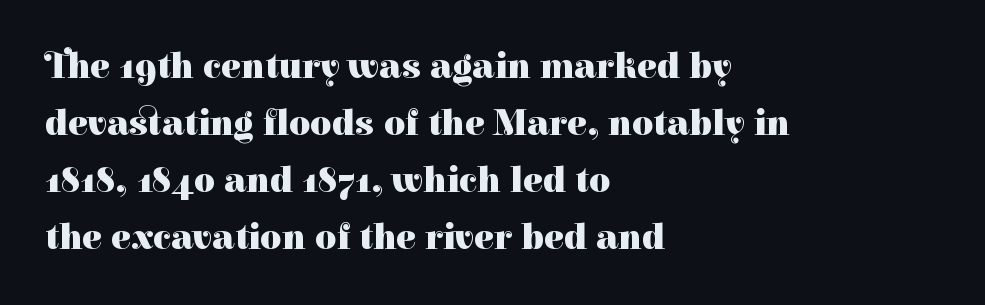
The gaps between neighbouring characters are ordinary and unremarkable. The passage shown is typed in a proportional face where columns would drift. The font family rendered here belongs to the serif group. The space between consecutive lines is moderate. All the whitespace from short lines collects on the right. These words are printed bold, with thick strokes throughout.
